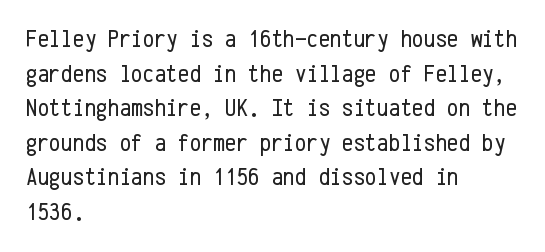
No chunkiness to these letters — they're not bold. A classic flush-left, rag-right setting is used for this passage. One glance says typical: line gaps are just what's usual. The letters sit at their default tracking, neither squeezed nor spread.
